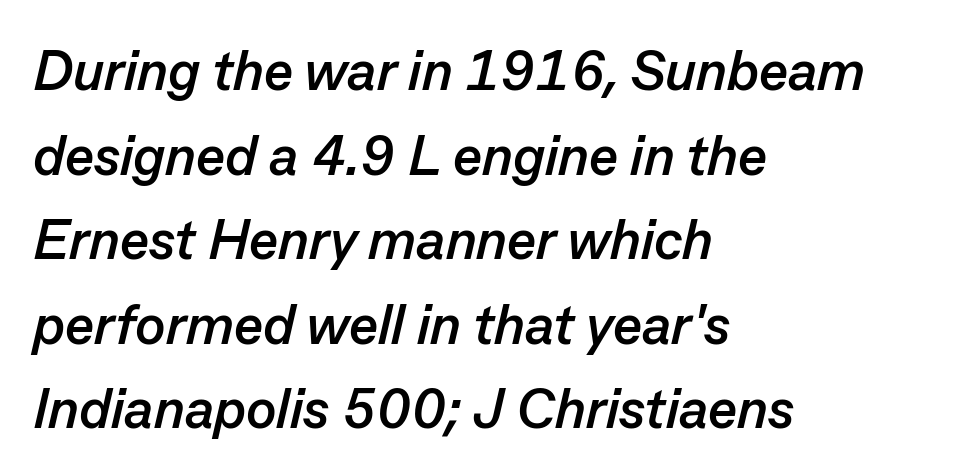
The image shows 56 px semibold type, italic (leaning right); set left-aligned, normal line spacing (1.51x), normal letter spacing, not underlined; low stroke contrast and a medium x-height.
